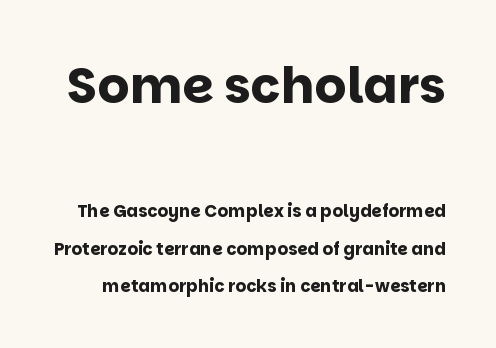
{"serif": "no", "italic": "no", "bold": "yes", "weight": "bold", "width": "normal", "stroke_contrast": "low", "x_height": "large", "monospaced": "no", "underline": "no", "line_spacing": "loose", "line_spacing_ratio": 2.19, "letter_spacing": "normal", "letter_spacing_em": 0.0, "larger_block": "first", "size_ratio": 2.94, "glyph_px": 50}
